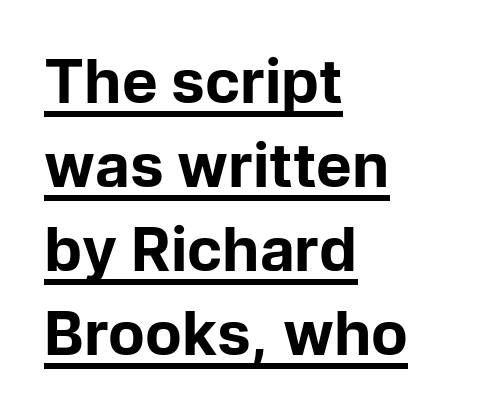
Q: Is the text bold? A: Yes.
Q: Is the text italic (slanted)? A: No, it is upright.
Q: Is the typeface a serif or a sans-serif typeface? A: Sans-serif.
Q: Is the text underlined? A: Yes.
Q: How is the paragraph aligned? A: Left-aligned.
Q: Is the spacing between letters normal or unusually wide? A: Normal.
Q: Is the spacing between lines tight, normal or loose? A: Normal.
Q: Width (condensed, normal, or wide)? A: Normal.
Q: Stroke contrast? A: Low.
Q: x-height? A: Medium.
Q: Monospaced? A: No.
